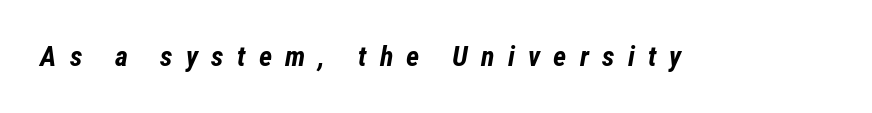
{"italic": "yes", "lean": "right", "slant_degrees": 12, "bold": "yes", "weight": "bold", "width": "condensed", "stroke_contrast": "low", "x_height": "medium", "monospaced": "no", "underline": "no", "letter_spacing": "wide", "letter_spacing_em": 0.47, "glyph_px": 28}
